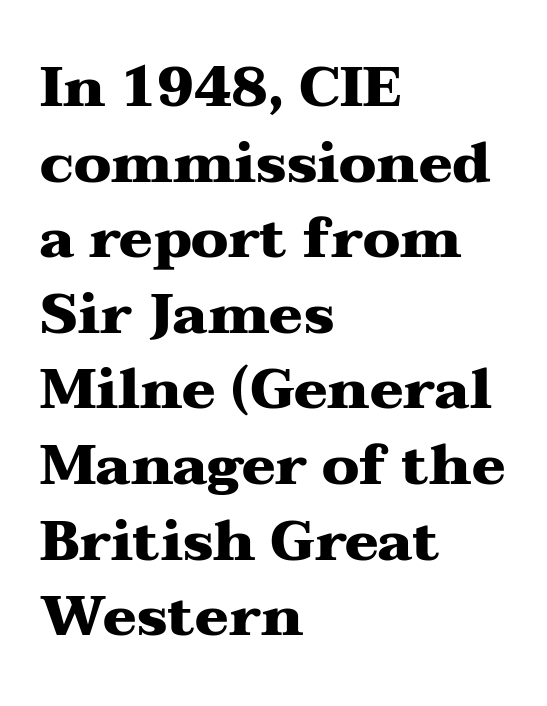
{"serif": "yes", "italic": "no", "bold": "yes", "weight": "heavy", "width": "wide", "stroke_contrast": "medium", "x_height": "medium", "monospaced": "no", "underline": "no", "align": "left", "line_spacing": "normal", "line_spacing_ratio": 1.35, "letter_spacing": "normal", "letter_spacing_em": 0.0, "glyph_px": 56}
